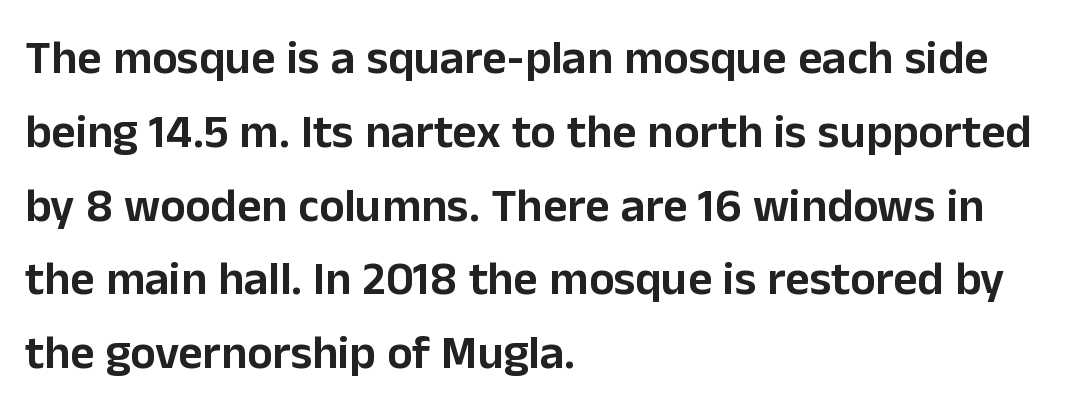
{"serif": "no", "italic": "no", "width": "normal", "stroke_contrast": "low", "x_height": "medium", "monospaced": "no", "underline": "no", "align": "left", "line_spacing": "normal", "line_spacing_ratio": 1.57, "letter_spacing": "normal", "letter_spacing_em": 0.0, "glyph_px": 47}
